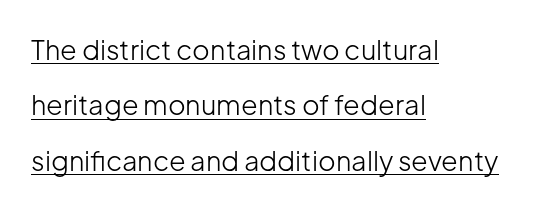
{"italic": "no", "bold": "no", "underline": "yes", "align": "left", "line_spacing": "loose", "line_spacing_ratio": 2.05, "letter_spacing": "normal", "letter_spacing_em": 0.0, "glyph_px": 27}
